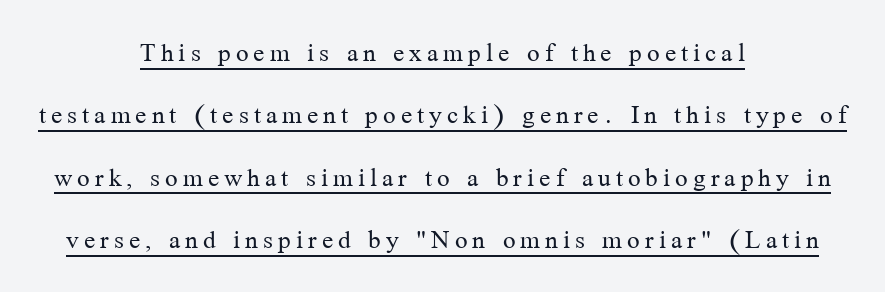
The designer dialed line spacing up above the default. This reads as an unemphasized weight, regular at the heaviest. Where is the straight margin? There isn't one; the lines are centered. Posture: upright roman. Letterform terminals end in serifs throughout the passage.
